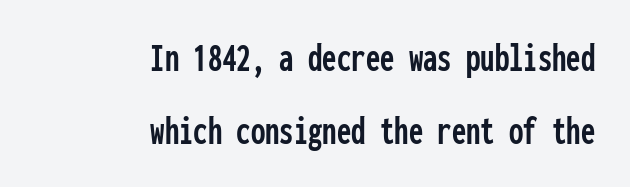
Q: Is the text italic (slanted)? A: No, it is upright.
Q: Is the typeface a serif or a sans-serif typeface? A: Sans-serif.
Q: Is the text underlined? A: No.
Q: How is the paragraph aligned? A: Right-aligned.
Q: Is the spacing between letters normal or unusually wide? A: Normal.
Q: Width (condensed, normal, or wide)? A: Condensed.
Q: Stroke contrast? A: Low.
Q: x-height? A: Medium.
Q: Monospaced? A: Yes.
